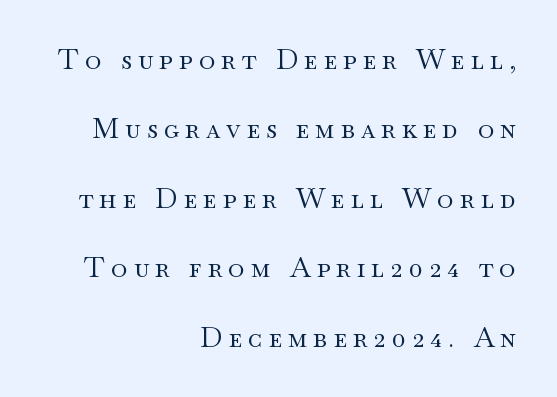
This rendering employs a face with finishing strokes, i.e., a serif. This rendering widens character spacing well past its baseline value. The lines are spread far apart with generous leading. Decoration check: the copy has no underline. Where is the straight margin? On the right.
